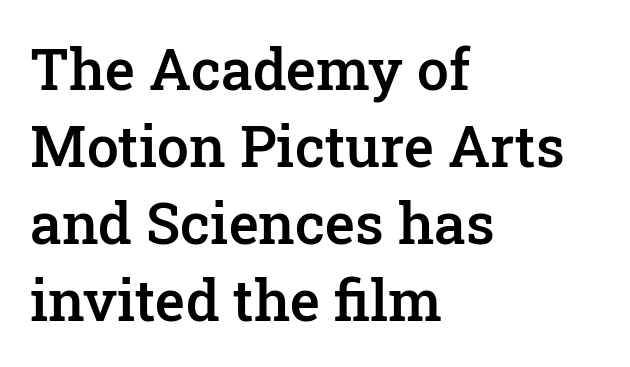
Q: Is the text bold? A: Semi-bold.
Q: Is the text italic (slanted)? A: No, it is upright.
Q: Is the typeface a serif or a sans-serif typeface? A: Serif.
Q: Is the text underlined? A: No.
Q: How is the paragraph aligned? A: Left-aligned.
Q: Is the spacing between letters normal or unusually wide? A: Normal.
Q: Is the spacing between lines tight, normal or loose? A: Normal.
Q: Width (condensed, normal, or wide)? A: Normal.
Q: Stroke contrast? A: Low.
Q: x-height? A: Medium.
Q: Monospaced? A: No.
